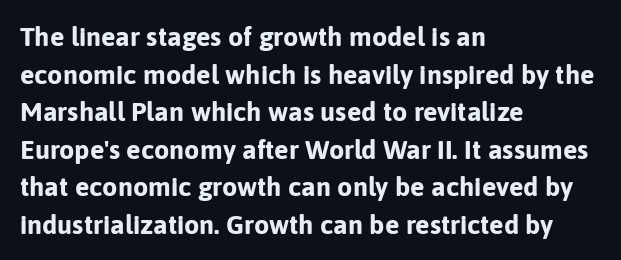
Its strokes are broad and dark, the hallmark of bold type. The letterforms sit shoulder to shoulder at normal distance. Horizontal alignment here is leftward, the default for most running prose. Each new line begins a customary step beneath the previous one. Has an underline been added? It has not. Characters remain perfectly vertical along every line.
